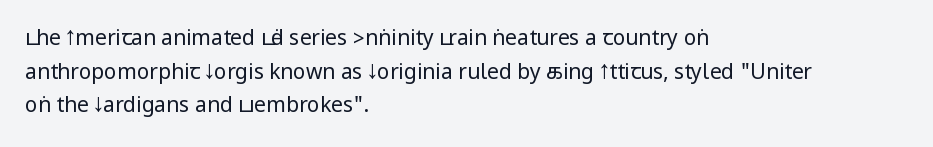
The font's upright variant was chosen for this text. Does the leading feel generous? No, just average. Letters rest on an invisible, unmarked baseline. Heft: none added — not bold. Typeset ragged right — the left edge is the straight one.
